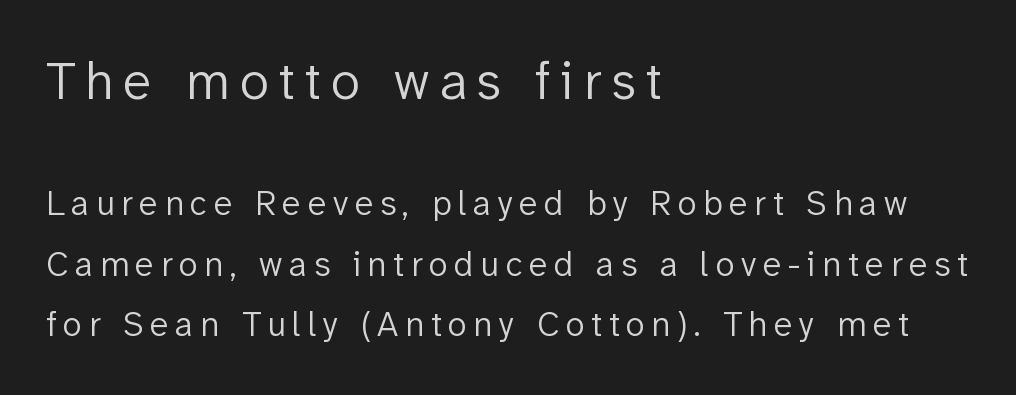
The image shows 53 px light sans-serif type, upright; set left-aligned, line spacing 1.73x, not underlined; the first (top) block is 1.51x larger; low stroke contrast and a medium x-height.
